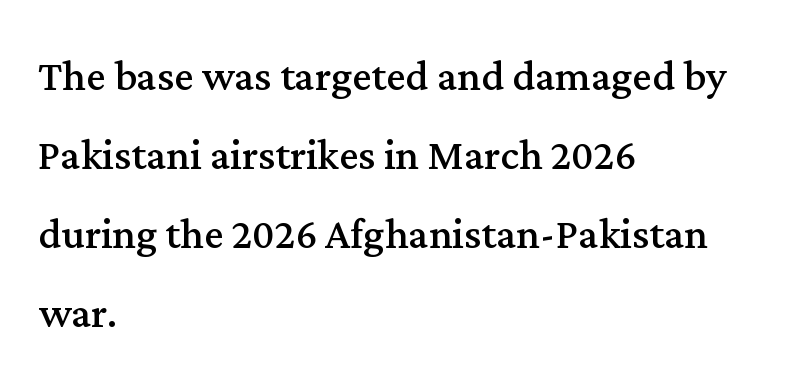
{"serif": "yes", "italic": "no", "bold": "no", "weight": "regular", "width": "normal", "stroke_contrast": "medium", "x_height": "medium", "monospaced": "no", "underline": "no", "align": "left", "line_spacing": "normal", "line_spacing_ratio": 1.46, "letter_spacing": "normal", "letter_spacing_em": 0.0, "glyph_px": 54}
